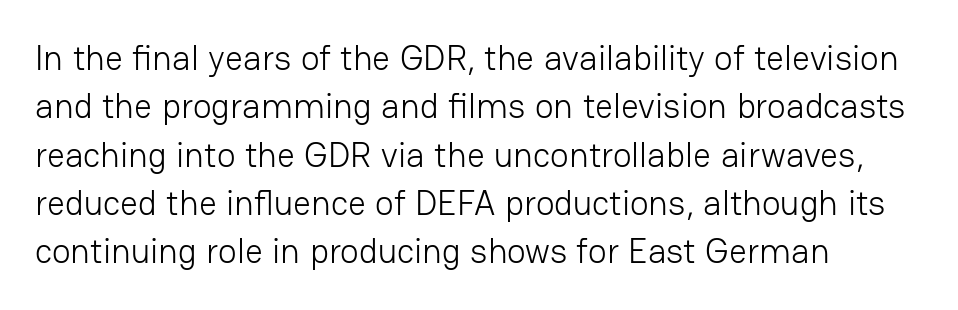
The image shows 35 px light sans-serif type, upright; set left-aligned, normal line spacing (1.38x), normal letter spacing, not underlined; low stroke contrast and a medium x-height.
